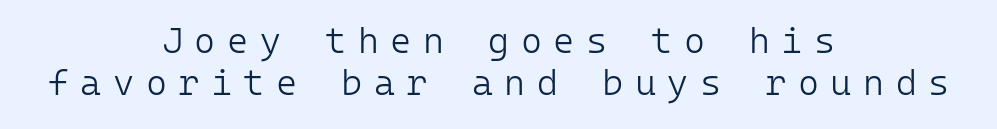
Q: Is the text bold? A: No.
Q: Is the text italic (slanted)? A: No, it is upright.
Q: Is the typeface a serif or a sans-serif typeface? A: Sans-serif.
Q: Is the text underlined? A: No.
Q: How is the paragraph aligned? A: Centered.
Q: Is the spacing between letters normal or unusually wide? A: Unusually wide.
Q: Width (condensed, normal, or wide)? A: Normal.
Q: Stroke contrast? A: Low.
Q: x-height? A: Medium.
Q: Monospaced? A: Yes.
